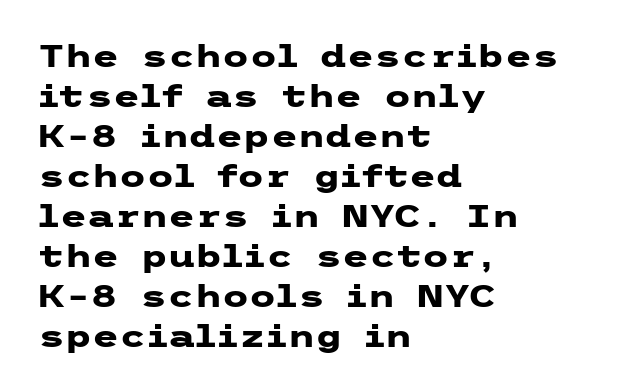
{"serif": "no", "italic": "no", "bold": "yes", "weight": "heavy", "width": "wide", "stroke_contrast": "low", "x_height": "medium", "underline": "no", "align": "left", "line_spacing": "normal", "line_spacing_ratio": 1.29, "letter_spacing": "normal", "letter_spacing_em": 0.0, "glyph_px": 31}
